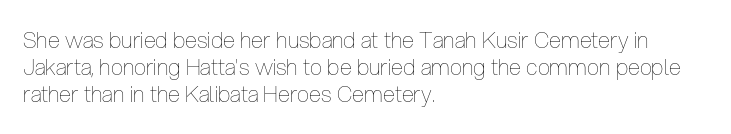
The image shows 22 px text type, upright; set left-aligned, line spacing 1.23x, normal letter spacing, not underlined.
